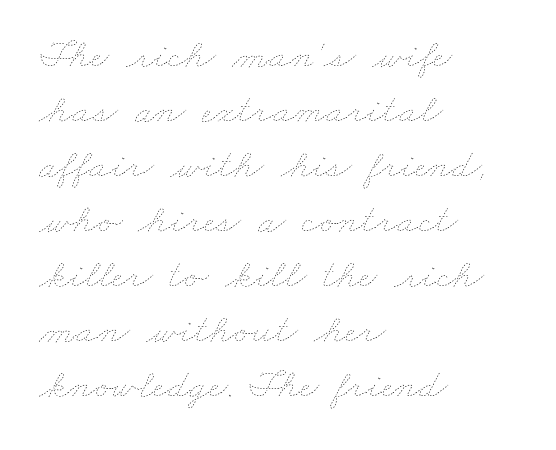
Q: Is the text bold? A: No.
Q: Is the text underlined? A: No.
Q: How is the paragraph aligned? A: Left-aligned.
Q: Is the spacing between letters normal or unusually wide? A: Normal.
Q: Is the spacing between lines tight, normal or loose? A: Normal.
Q: Width (condensed, normal, or wide)? A: Wide.
Q: Stroke contrast? A: Low.
Q: x-height? A: Small.
Q: Monospaced? A: No.
